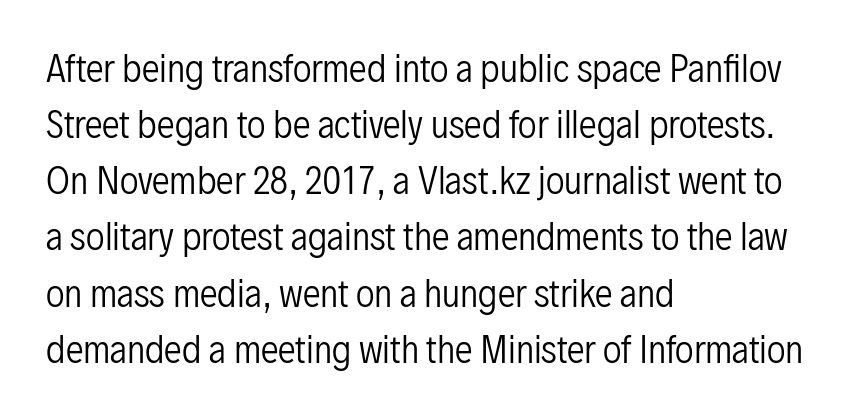
Note the varied advance widths — an 'i' is clearly narrower than an 'm'. These lines stack with their left ends in a neat column. Does extra space separate the letters? No, they use regular spacing. To sum up the face: it is a sans, with no serifs.
